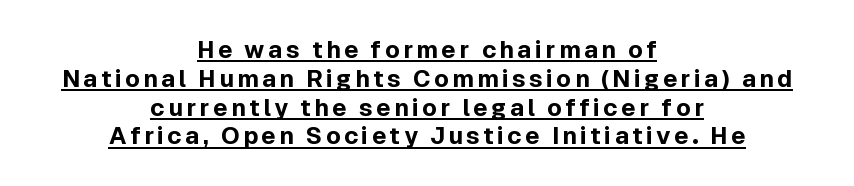
This is heavy type, rendered in bold. A rule runs beneath these lines of type. Horizontally, the lines are justified to the midpoint only. Posture: upright roman.
